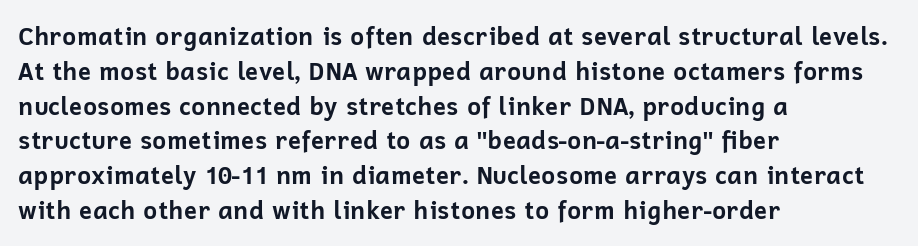
{"italic": "no", "bold": "yes", "underline": "no", "align": "left", "line_spacing": "normal", "line_spacing_ratio": 1.45, "letter_spacing": "normal", "letter_spacing_em": 0.0, "glyph_px": 24}
